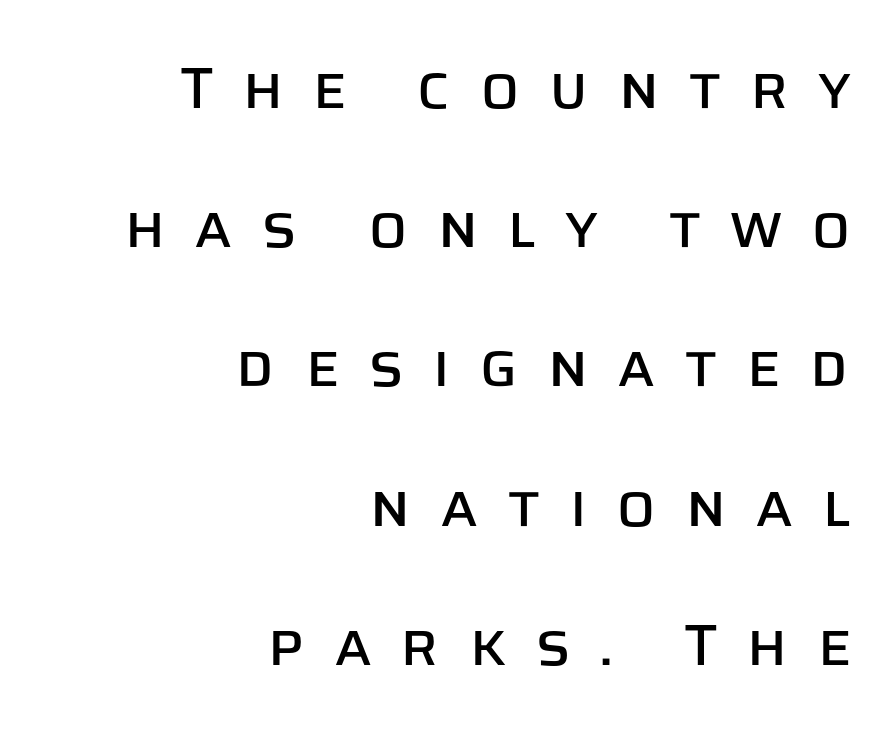
The image shows 58 px sans-serif type, upright; set right-aligned, loose line spacing (2.4x), unusually wide letter spacing (+0.49 em), not underlined; low stroke contrast and a large x-height.
